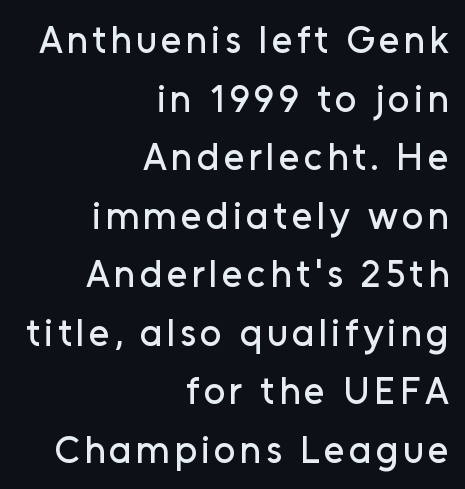
The image shows 38 px sans-serif type, upright; set right-aligned, normal line spacing (1.54x), not underlined; low stroke contrast and a medium x-height.
